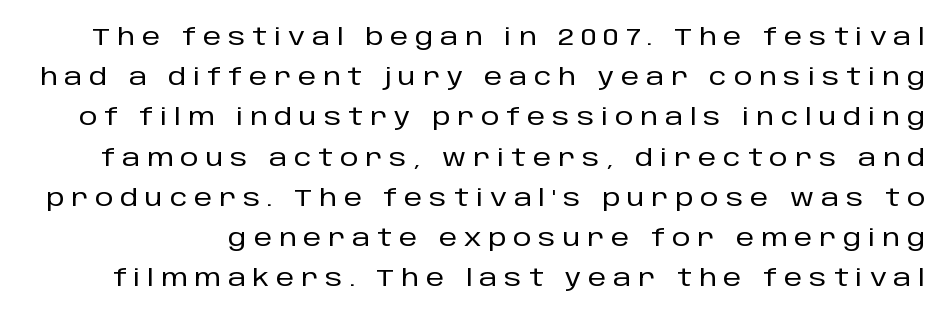
{"italic": "no", "underline": "no", "line_spacing_ratio": 1.75, "letter_spacing": "wide", "letter_spacing_em": 0.3, "glyph_px": 23}
